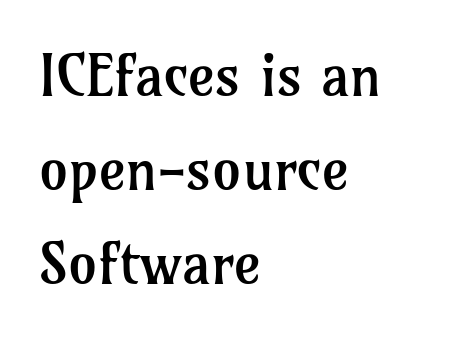
Is this a fixed-width face? No — the glyphs have proportional, varying widths. Decoration check: the copy has no underline. This rendering uses left alignment, leaving the right contour irregular. Quick note: not italic, upright. Serifs: yes, visible at the terminals of the letterforms. Default kerning and tracking; the words read as compact shapes.
